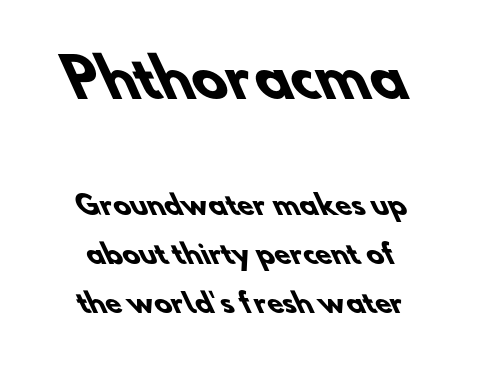
The image shows 52 px heavy sans-serif type; set centered, line spacing 1.89x, normal letter spacing, not underlined; the first (top) block is 2.0x larger; low stroke contrast and a small x-height.
